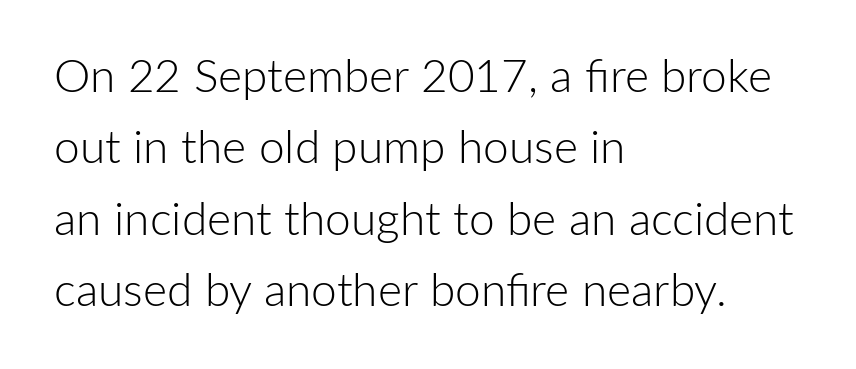
The image shows 46 px light sans-serif type, upright; set left-aligned, normal line spacing (1.55x), normal letter spacing, not underlined; low stroke contrast and a medium x-height.
